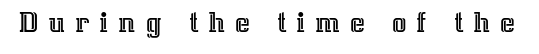
Italic? Not at all — the glyphs are vertical. The baseline area is clear. Here the designer chose a conventional face with non-uniform glyph widths. Someone cranked the tracking dial way up on this one.
